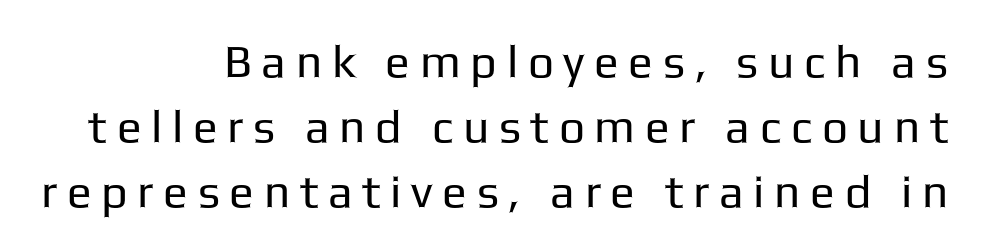
The image shows 46 px regular-weight sans-serif type, upright; set right-aligned, normal line spacing (1.41x), unusually wide letter spacing (+0.21 em), not underlined; low stroke contrast and a medium x-height.
